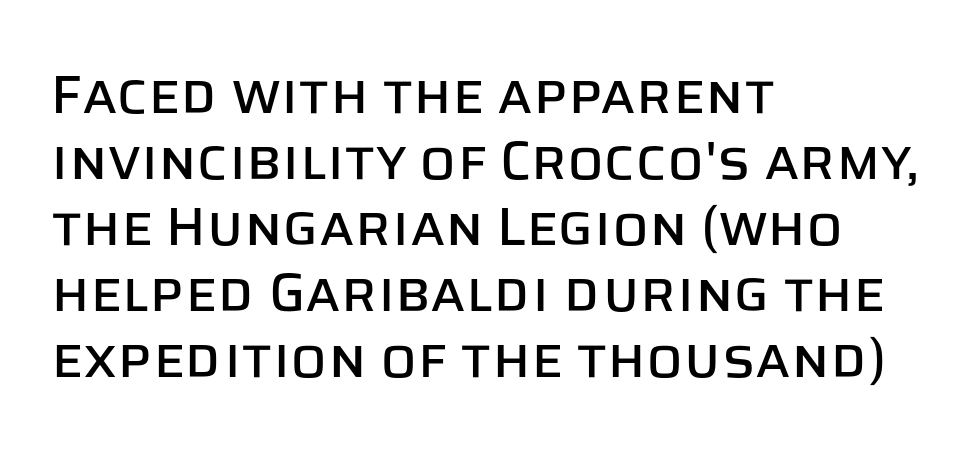
Short note: letters normally spaced. The passage shown is typeset with a sans-serif family. The axis of the letterforms is exactly vertical. Character widths vary here, with narrow letters taking less room than wide ones.
